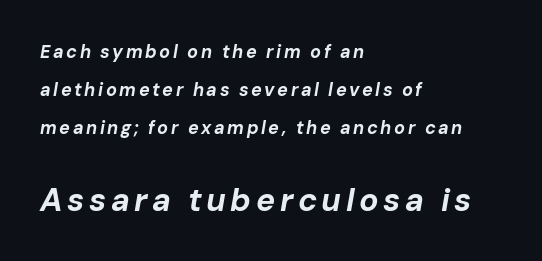
The image shows 32 px bold type, italic (leaning right); set left-aligned, loose line spacing (2.1x), not underlined; the second (bottom) block is 1.78x larger; low stroke contrast and a medium x-height.
